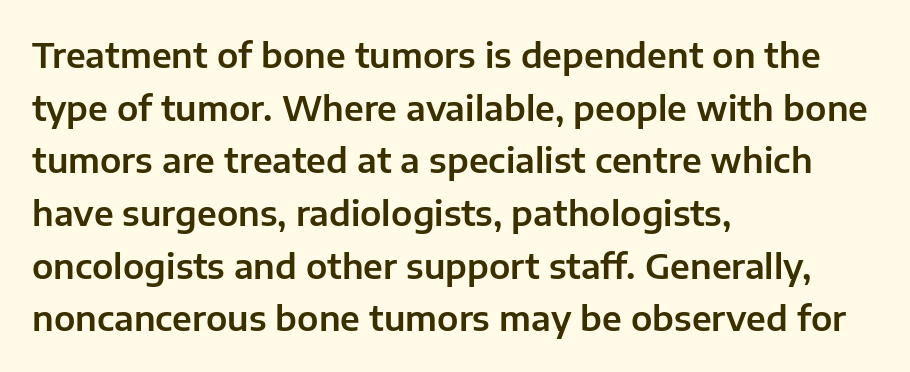
Type style note: lacks serifs. The letters advance in unequal steps, a hallmark of proportional type. Glyph-to-glyph distance matches everyday printed text. Honestly, the row spacing looks completely unremarkable.
